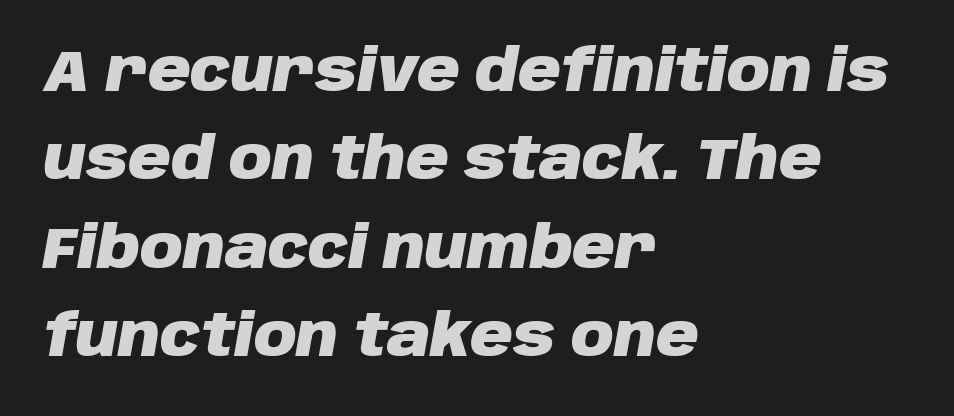
The image shows 59 px heavy type, italic (leaning right); set left-aligned, normal line spacing (1.5x), normal letter spacing, not underlined; low stroke contrast and a large x-height.
